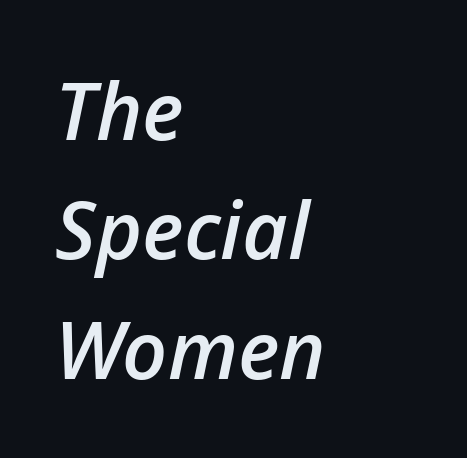
Q: Is the text bold? A: Semi-bold.
Q: Is the text italic (slanted)? A: Yes, it leans right by about 12 degrees.
Q: Is the text underlined? A: No.
Q: How is the paragraph aligned? A: Left-aligned.
Q: Is the spacing between letters normal or unusually wide? A: Normal.
Q: Is the spacing between lines tight, normal or loose? A: Normal.
Q: Width (condensed, normal, or wide)? A: Normal.
Q: Stroke contrast? A: Low.
Q: x-height? A: Medium.
Q: Monospaced? A: No.
